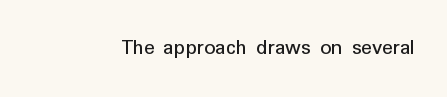
{"italic": "no", "bold": "no", "underline": "no", "letter_spacing": "normal", "letter_spacing_em": 0.0, "glyph_px": 22}
